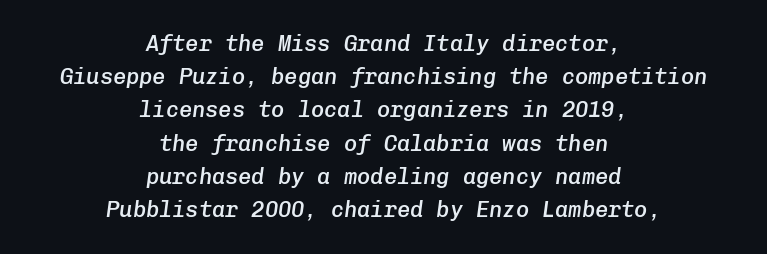
The lines are quadded center. The whole block is typeset with a tilt. Compared with typical body copy, the letter spacing here is the same. What weight is shown? A semibold, between regular and bold. Underlining? Definitely not there.
